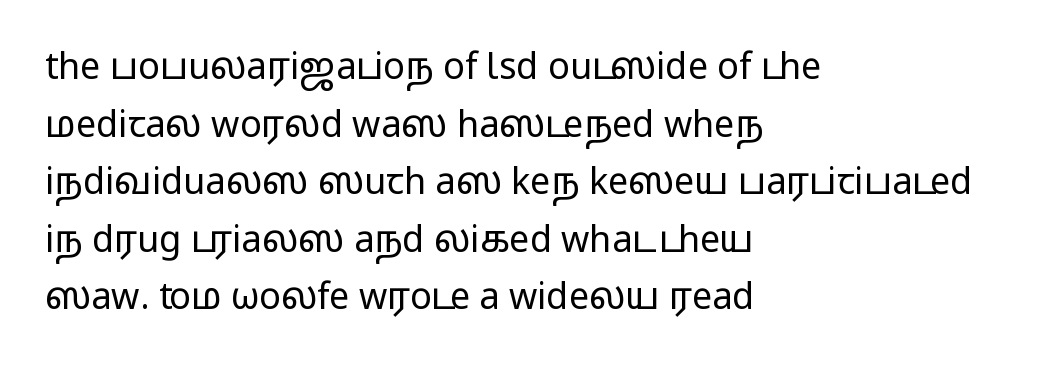
Q: Is the text bold? A: No.
Q: Is the text italic (slanted)? A: No, it is upright.
Q: Is the typeface a serif or a sans-serif typeface? A: Sans-serif.
Q: Is the text underlined? A: No.
Q: How is the paragraph aligned? A: Left-aligned.
Q: Is the spacing between letters normal or unusually wide? A: Normal.
Q: Is the spacing between lines tight, normal or loose? A: Normal.
Q: Width (condensed, normal, or wide)? A: Wide.
Q: Stroke contrast? A: Low.
Q: x-height? A: Medium.
Q: Monospaced? A: No.
